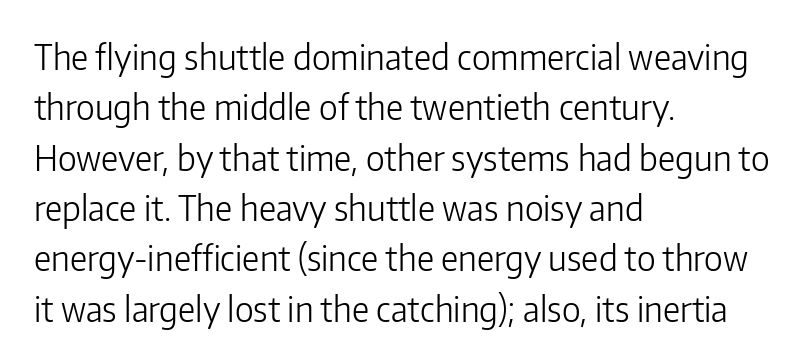
The image shows 34 px light sans-serif type, upright; set left-aligned, normal line spacing (1.48x), normal letter spacing, not underlined; low stroke contrast and a medium x-height.
